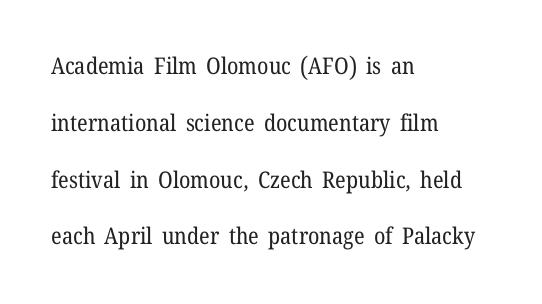
The lettering stays uniformly vertical, giving the passage a roman look. Notice how the passage keeps a crisp vertical edge on the left only. No extra ink here — the face is not bold. Observe the ordinary spacing: letters are neighbours, not strangers. The block of text is sparse from top to bottom, with ample space between rows.
